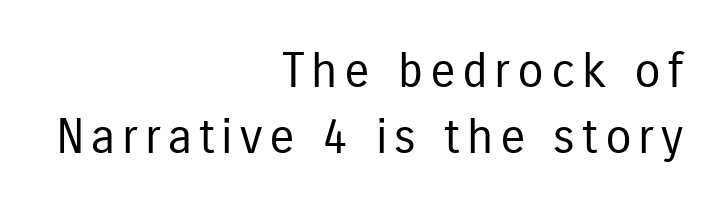
{"serif": "no", "italic": "no", "bold": "no", "weight": "regular", "width": "condensed", "stroke_contrast": "low", "x_height": "medium", "monospaced": "no", "underline": "no", "align": "right", "line_spacing": "normal", "line_spacing_ratio": 1.38, "glyph_px": 48}
